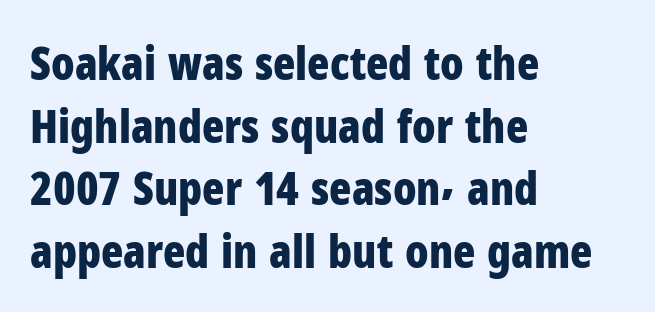
Nobody touched the tracking dial on this one. Teacher's note: observe the even left margin — that is flush-left alignment. A dark, heavy texture on the line: the type is bold. Honestly, the row spacing looks completely unremarkable.
